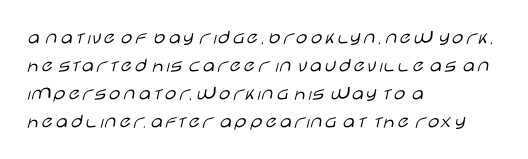
Visually the block forms a straight wall on the left and a jagged coastline on the right. Bold? No — there's no thickening of the strokes. Notice how descenders clear the ascenders below comfortably — that's standard leading. Each word holds together tightly as a unit, with standard inter-letter gaps.
